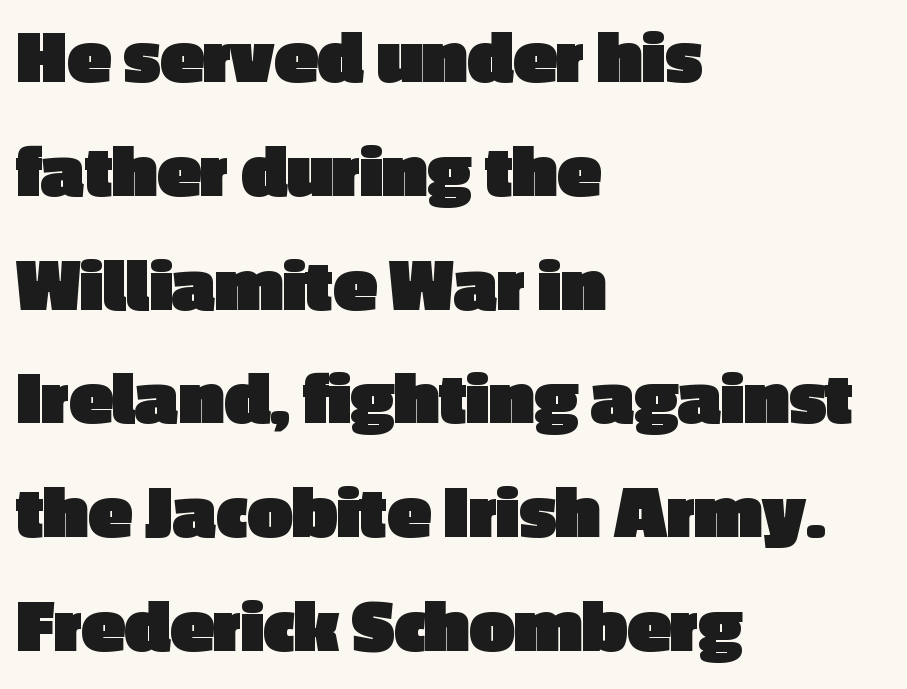
Q: Is the text bold? A: Yes.
Q: Is the text italic (slanted)? A: No, it is upright.
Q: Is the typeface a serif or a sans-serif typeface? A: Sans-serif.
Q: Is the text underlined? A: No.
Q: How is the paragraph aligned? A: Left-aligned.
Q: Is the spacing between letters normal or unusually wide? A: Normal.
Q: Is the spacing between lines tight, normal or loose? A: Normal.
Q: Width (condensed, normal, or wide)? A: Normal.
Q: x-height? A: Medium.
Q: Monospaced? A: No.
